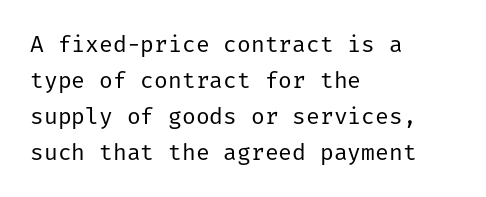
The foot of each line stays bare and open. It's the straight-up-and-down kind of type. The gaps between neighbouring characters are ordinary and unremarkable. A normal amount of white space separates one row of letters from the next. Typeset ragged right — the left edge is the straight one. Is the stroke heavy? The answer is a plain regular-or-lighter.
